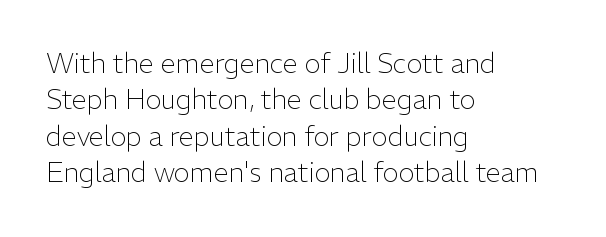
The image shows 27 px text type, upright; set left-aligned, normal line spacing (1.35x), normal letter spacing, not underlined.
